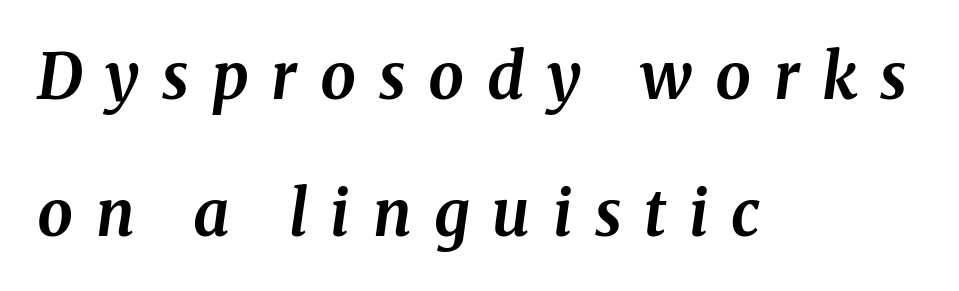
{"serif": "yes", "italic": "yes", "lean": "right", "slant_degrees": 8, "bold": "yes", "weight": "bold", "width": "normal", "stroke_contrast": "medium", "x_height": "medium", "monospaced": "no", "underline": "no", "align": "left", "line_spacing": "loose", "line_spacing_ratio": 2.17, "letter_spacing": "wide", "letter_spacing_em": 0.36, "glyph_px": 63}
